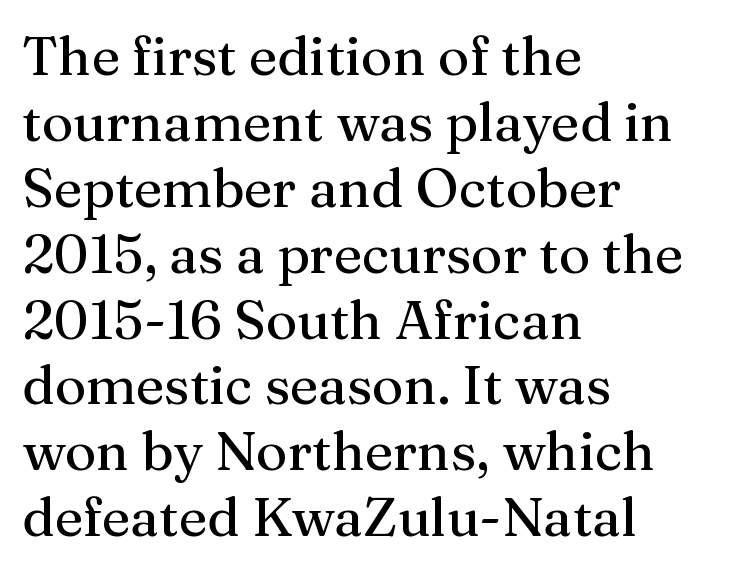
The image shows 54 px serif type, upright; set left-aligned, line spacing 1.22x, normal letter spacing, not underlined; medium stroke contrast and a medium x-height.
